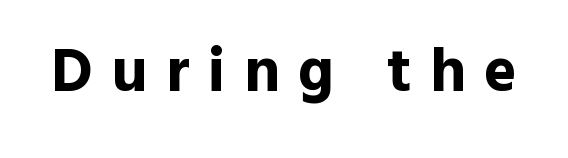
Q: Is the text bold? A: Yes.
Q: Is the text italic (slanted)? A: No, it is upright.
Q: Is the typeface a serif or a sans-serif typeface? A: Sans-serif.
Q: Is the text underlined? A: No.
Q: Is the spacing between letters normal or unusually wide? A: Unusually wide.
Q: Width (condensed, normal, or wide)? A: Normal.
Q: x-height? A: Medium.
Q: Monospaced? A: No.
